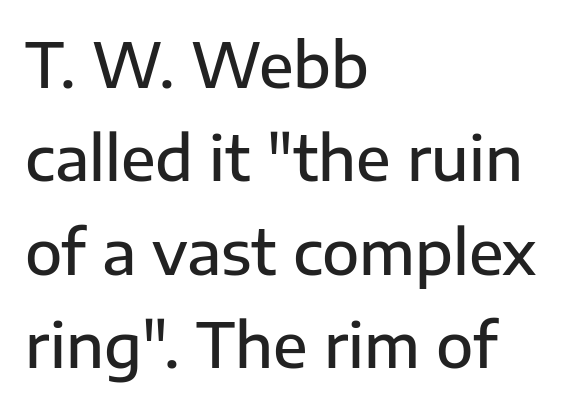
Visually the block forms a straight wall on the left and a jagged coastline on the right. The face used here is proportionally spaced, like ordinary book or web type. Has an underline been added? It has not. Summary of weight: moderately heavy, a semibold. Serif or sans? Sans — the stroke terminals are bare.
